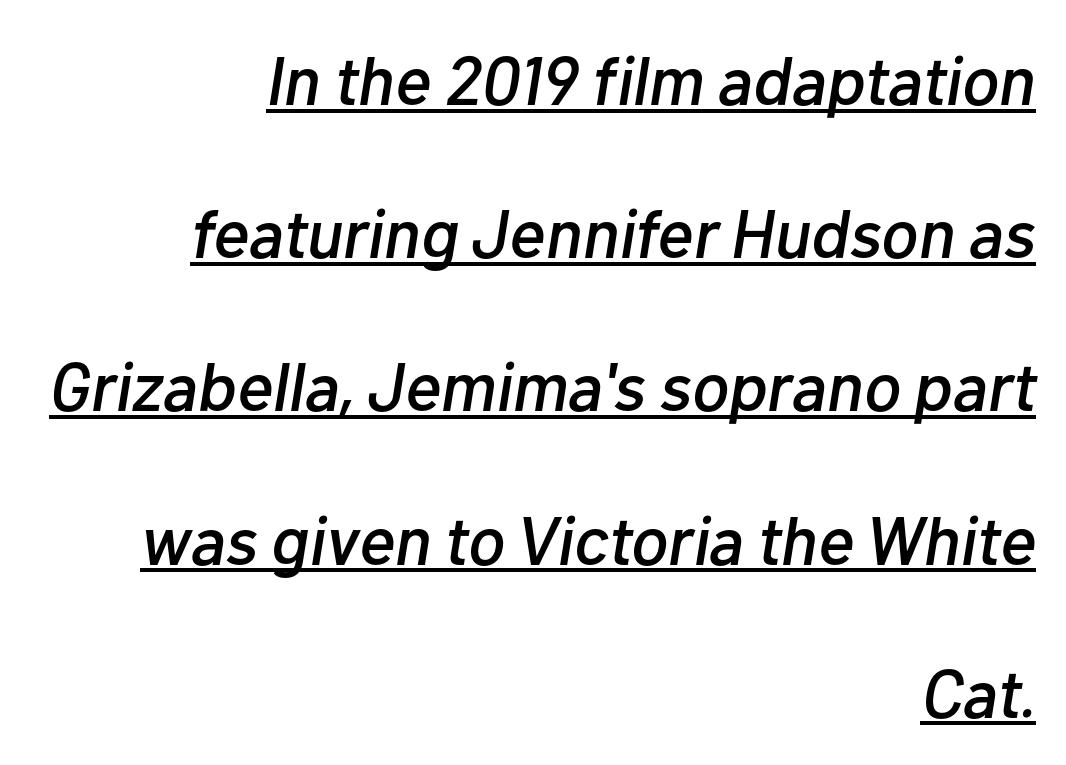
Every character sits at an angle, as italics do. Beneath each row of characters lies a ruled line. How would I describe the line gaps? Wide and relaxed. Spacing verdict: proportional, widths tailored to each character.
